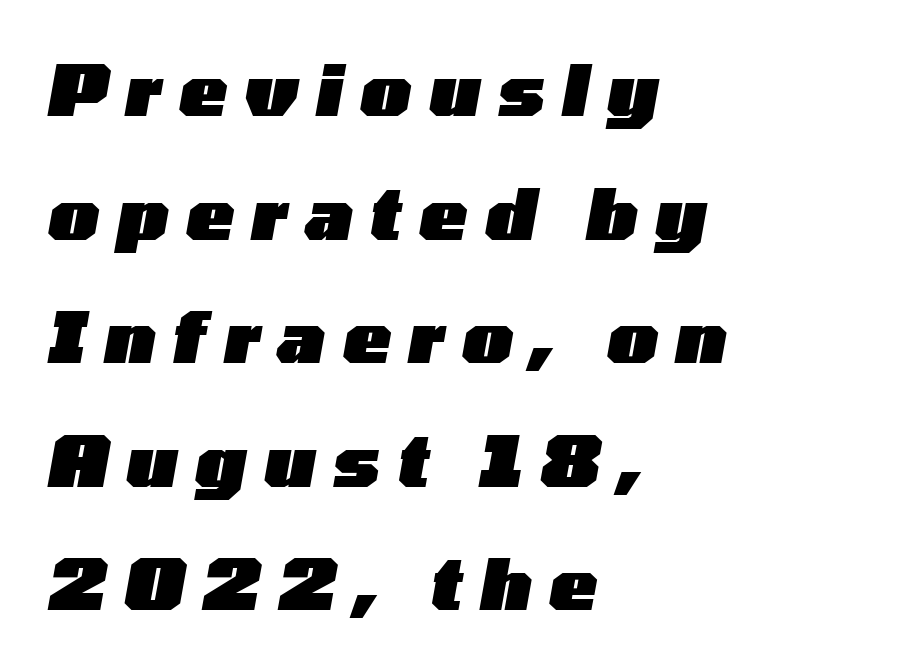
{"italic": "yes", "lean": "right", "slant_degrees": 10, "bold": "yes", "weight": "heavy", "width": "wide", "stroke_contrast": "low", "x_height": "medium", "monospaced": "no", "underline": "no", "align": "left", "line_spacing_ratio": 1.74, "letter_spacing": "wide", "letter_spacing_em": 0.25, "glyph_px": 71}
